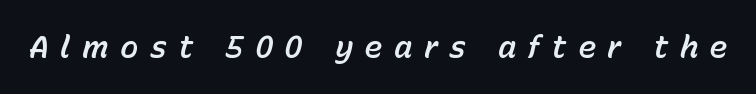
{"italic": "yes", "lean": "right", "slant_degrees": 15, "width": "normal", "stroke_contrast": "low", "x_height": "medium", "monospaced": "no", "underline": "no", "letter_spacing": "wide", "letter_spacing_em": 0.36, "glyph_px": 31}
